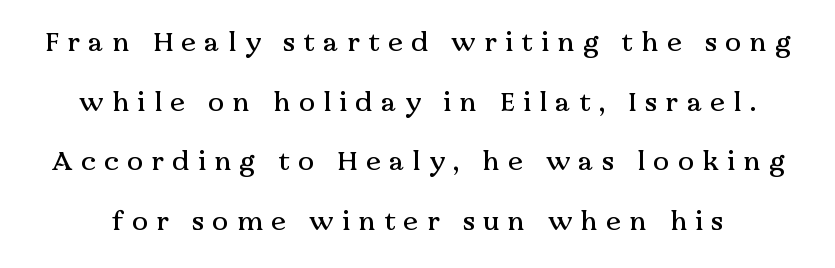
A great deal of white space separates one row of letters from the next. Type without underlining. Upright lettering throughout. The rendering inserts visible extra space after every character.
